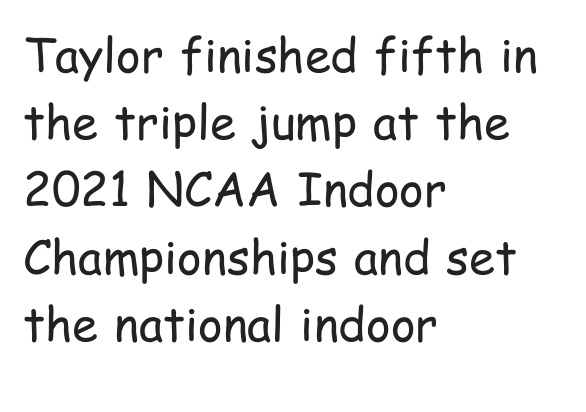
Q: Is the text bold? A: No.
Q: Is the text italic (slanted)? A: No, it is upright.
Q: Is the typeface a serif or a sans-serif typeface? A: Sans-serif.
Q: Is the text underlined? A: No.
Q: How is the paragraph aligned? A: Left-aligned.
Q: Is the spacing between letters normal or unusually wide? A: Normal.
Q: Is the spacing between lines tight, normal or loose? A: Normal.
Q: Width (condensed, normal, or wide)? A: Condensed.
Q: Stroke contrast? A: Low.
Q: x-height? A: Medium.
Q: Monospaced? A: No.
